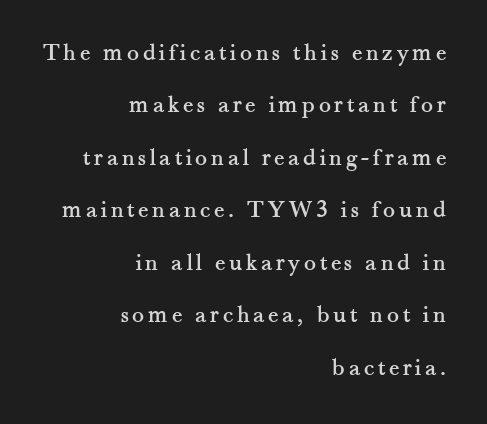
Vertical spacing — loose. The passage is arranged like a letterhead date or caption credit — flush right. Quick note: not italic, upright. Descenders are the only things crossing below the line.
